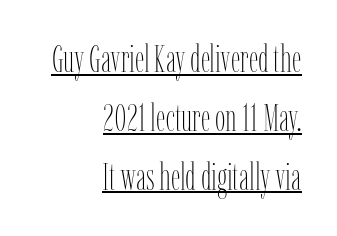
Q: Is the text bold? A: No.
Q: Is the text italic (slanted)? A: No, it is upright.
Q: Is the text underlined? A: Yes.
Q: How is the paragraph aligned? A: Right-aligned.
Q: Is the spacing between letters normal or unusually wide? A: Normal.
Q: Is the spacing between lines tight, normal or loose? A: Normal.
Q: Width (condensed, normal, or wide)? A: Condensed.
Q: Stroke contrast? A: Low.
Q: x-height? A: Medium.
Q: Monospaced? A: No.
